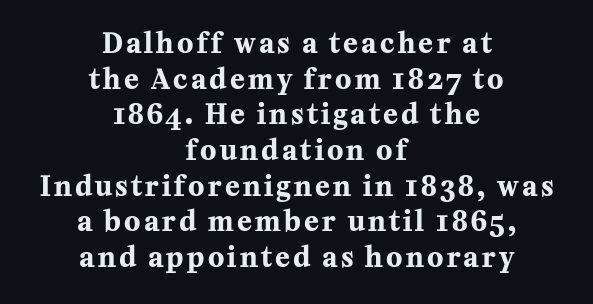
{"italic": "no", "bold": "yes", "underline": "no", "align": "center", "line_spacing": "normal", "line_spacing_ratio": 1.32, "glyph_px": 27}
